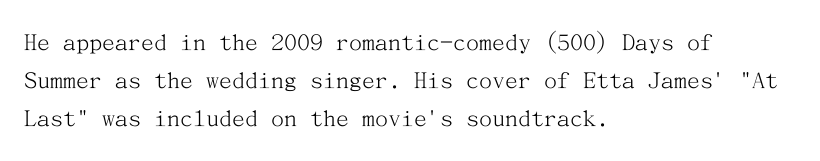
{"italic": "no", "bold": "no", "underline": "no", "align": "left", "line_spacing": "normal", "line_spacing_ratio": 1.47, "letter_spacing": "normal", "letter_spacing_em": 0.0, "glyph_px": 26}
